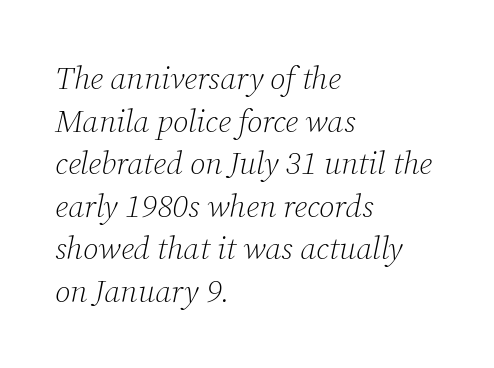
Q: Is the text bold? A: No.
Q: Is the text italic (slanted)? A: Yes, it leans right by about 12 degrees.
Q: Is the typeface a serif or a sans-serif typeface? A: Serif.
Q: Is the text underlined? A: No.
Q: How is the paragraph aligned? A: Left-aligned.
Q: Is the spacing between letters normal or unusually wide? A: Normal.
Q: Is the spacing between lines tight, normal or loose? A: Normal.
Q: Width (condensed, normal, or wide)? A: Normal.
Q: Stroke contrast? A: Low.
Q: x-height? A: Medium.
Q: Monospaced? A: No.
